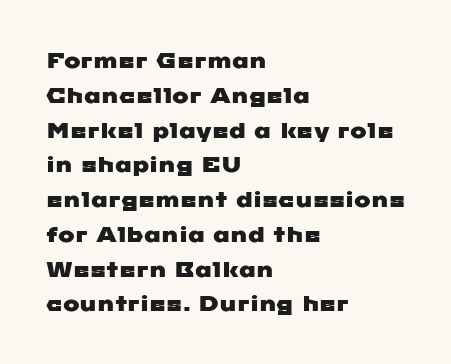
{"underline": "no", "align": "left", "line_spacing": "normal", "line_spacing_ratio": 1.58, "letter_spacing": "normal", "letter_spacing_em": 0.0, "glyph_px": 22}
